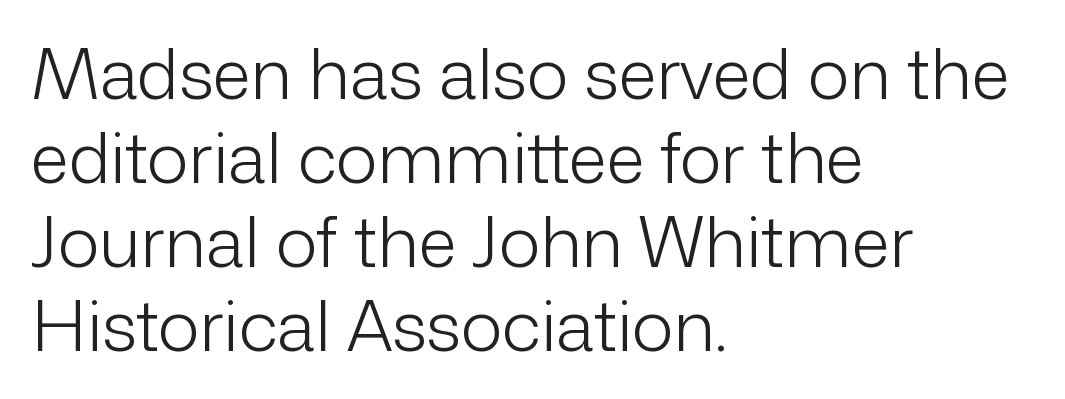
{"serif": "no", "italic": "no", "bold": "no", "weight": "light", "width": "normal", "stroke_contrast": "low", "x_height": "medium", "monospaced": "no", "underline": "no", "align": "left", "line_spacing_ratio": 1.2, "letter_spacing": "normal", "letter_spacing_em": 0.0, "glyph_px": 70}
